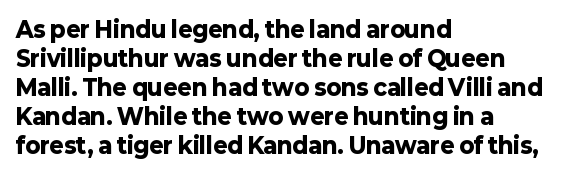
Q: Is the text bold? A: Yes.
Q: Is the text italic (slanted)? A: No, it is upright.
Q: Is the text underlined? A: No.
Q: How is the paragraph aligned? A: Left-aligned.
Q: Is the spacing between letters normal or unusually wide? A: Normal.
Q: Is the spacing between lines tight, normal or loose? A: Normal.
